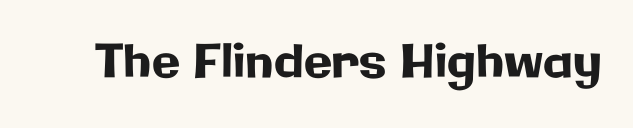
The image shows 46 px sans-serif type, upright; set normal letter spacing, not underlined; low stroke contrast and a medium x-height.
